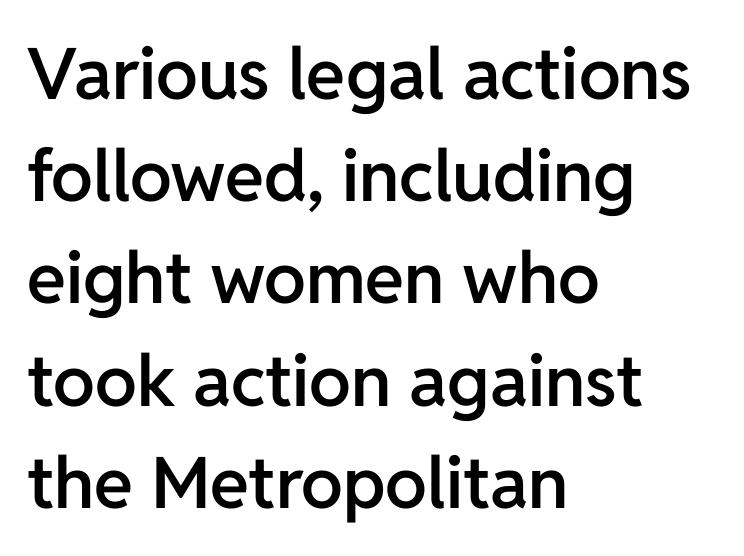
These lines were composed using upright roman letters. Stems and bowls a touch heavier than normal — semibold. Only glyphs here, with clear space below each row. Line beginnings align vertically; line endings do not. Think of a printed novel: that variable character pitch is what you see here. The letters carry no serifs — their stems end cleanly without finishing strokes.
